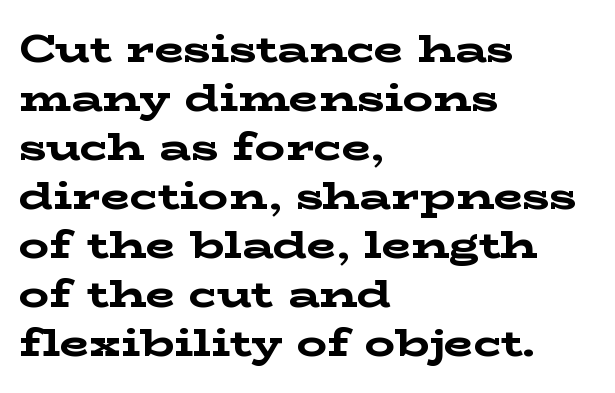
Q: Is the text bold? A: Yes.
Q: Is the text italic (slanted)? A: No, it is upright.
Q: Is the typeface a serif or a sans-serif typeface? A: Serif.
Q: Is the text underlined? A: No.
Q: How is the paragraph aligned? A: Left-aligned.
Q: Is the spacing between letters normal or unusually wide? A: Normal.
Q: Is the spacing between lines tight, normal or loose? A: Normal.
Q: Width (condensed, normal, or wide)? A: Wide.
Q: Stroke contrast? A: Low.
Q: x-height? A: Medium.
Q: Monospaced? A: No.
